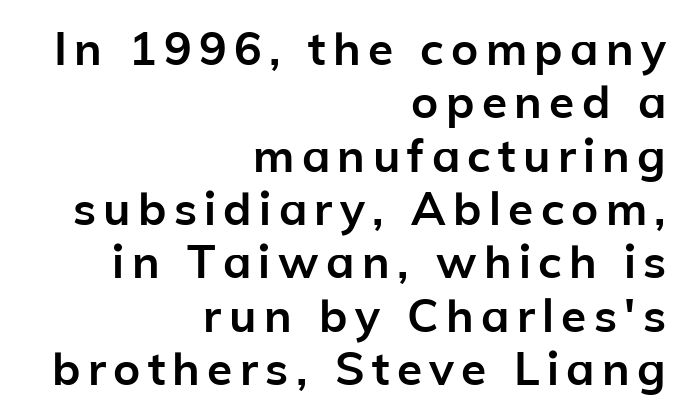
The image shows 46 px semibold sans-serif type, upright; set right-aligned, line spacing 1.16x, not underlined; low stroke contrast and a medium x-height.
